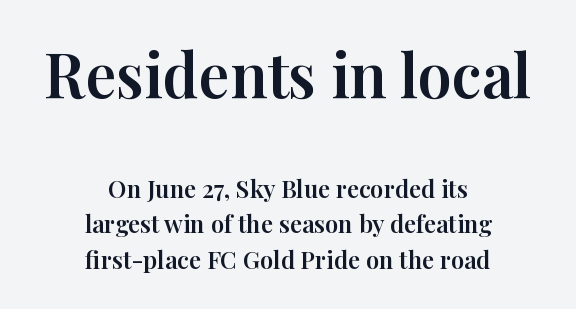
{"serif": "yes", "italic": "no", "width": "normal", "stroke_contrast": "high", "x_height": "medium", "monospaced": "no", "underline": "no", "align": "center", "line_spacing": "normal", "line_spacing_ratio": 1.49, "letter_spacing": "normal", "letter_spacing_em": 0.0, "larger_block": "first", "size_ratio": 2.54, "glyph_px": 61}
